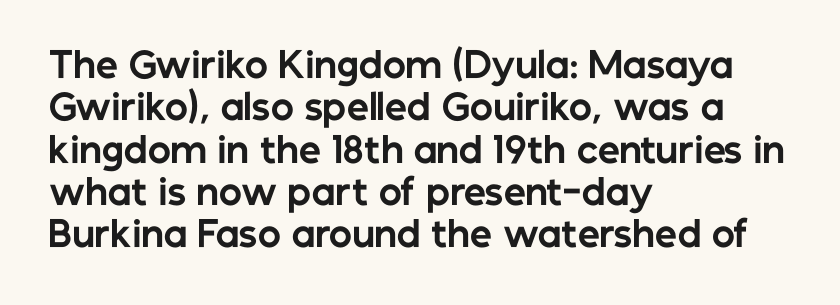
The image shows 35 px bold sans-serif type, upright; set left-aligned, line spacing 1.21x, normal letter spacing, not underlined; low stroke contrast and a medium x-height.
